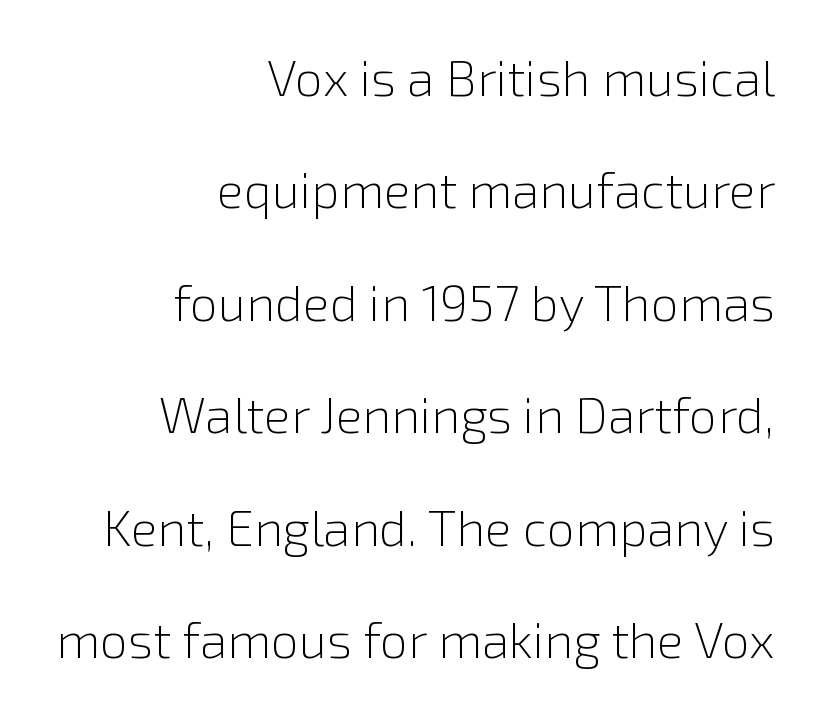
Q: Is the text bold? A: No.
Q: Is the text italic (slanted)? A: No, it is upright.
Q: Is the typeface a serif or a sans-serif typeface? A: Sans-serif.
Q: Is the text underlined? A: No.
Q: How is the paragraph aligned? A: Right-aligned.
Q: Is the spacing between letters normal or unusually wide? A: Normal.
Q: Is the spacing between lines tight, normal or loose? A: Loose.
Q: Width (condensed, normal, or wide)? A: Normal.
Q: x-height? A: Medium.
Q: Monospaced? A: No.
